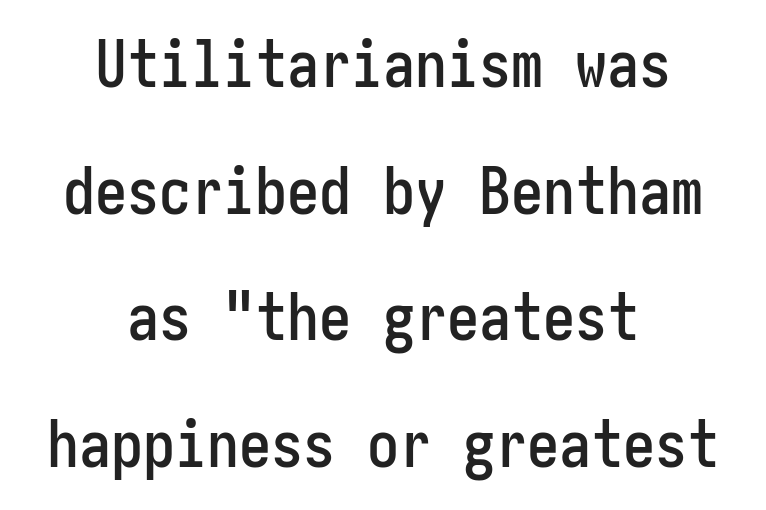
Check under the words: just untouched page. In terms of posture, this sample is upright. Serif or sans? Sans — the stroke terminals are bare. If you measured baseline to baseline, you'd find a long distance. The lines are quadded center. The passage shown has conventional tracking throughout.
